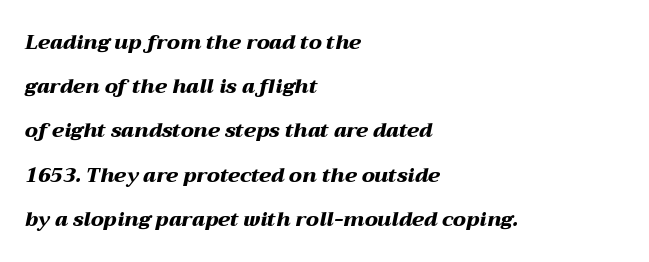
The image shows 20 px bold type, italic (leaning right); set left-aligned, loose line spacing (2.21x), normal letter spacing, not underlined.
